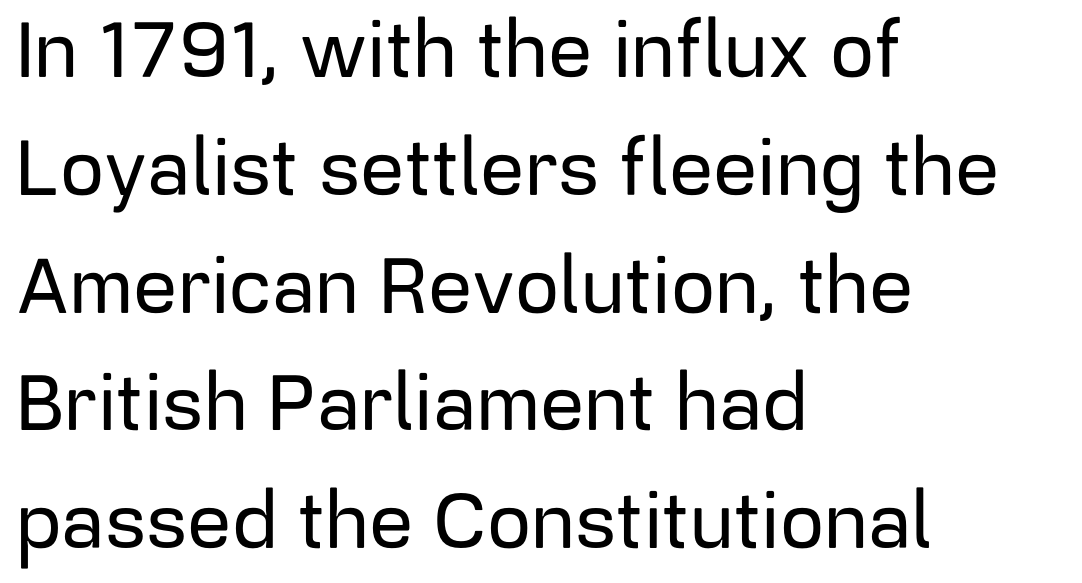
{"serif": "no", "italic": "no", "width": "normal", "stroke_contrast": "low", "x_height": "medium", "monospaced": "no", "underline": "no", "align": "left", "line_spacing": "normal", "line_spacing_ratio": 1.51, "letter_spacing": "normal", "letter_spacing_em": 0.0, "glyph_px": 78}
